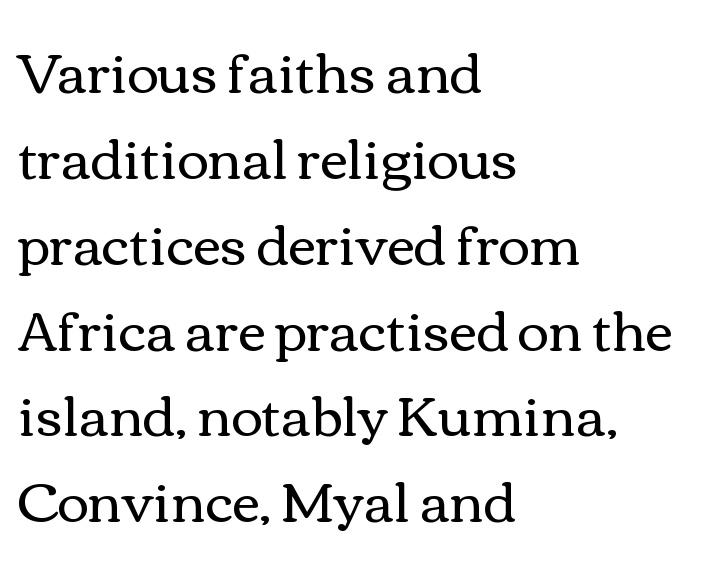
The image shows 54 px regular-weight, wide type, upright; set left-aligned, normal line spacing (1.59x), normal letter spacing, not underlined; a medium x-height.
